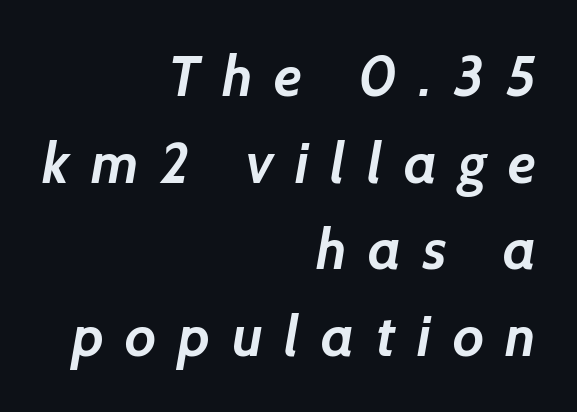
{"serif": "no", "bold": "yes", "weight": "semibold", "width": "normal", "stroke_contrast": "low", "x_height": "medium", "monospaced": "no", "underline": "no", "align": "right", "line_spacing": "normal", "line_spacing_ratio": 1.52, "letter_spacing": "wide", "letter_spacing_em": 0.38, "glyph_px": 57}
